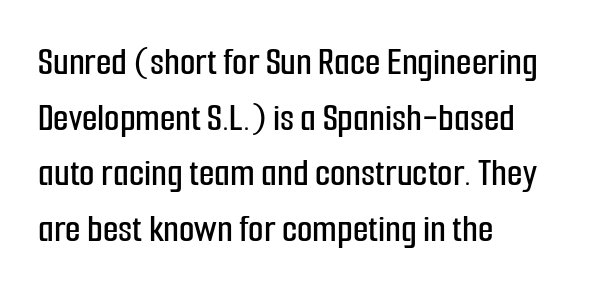
The font's upright variant was chosen for this text. Observe the ordinary spacing: letters are neighbours, not strangers. Normally led — the rows are evenly, conventionally spaced. Caption: multi-line text, flush left, ragged right.
